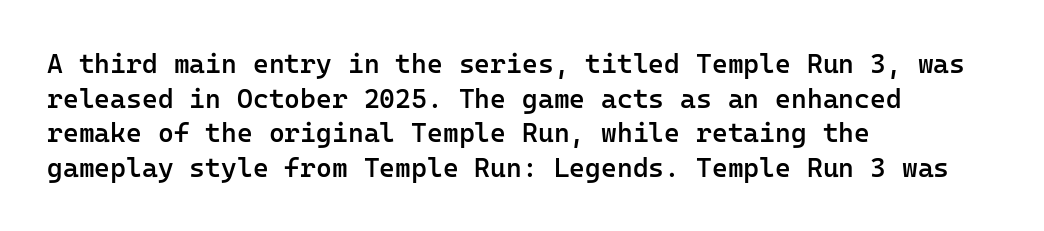
The image shows 27 px text type, upright; set left-aligned, normal line spacing (1.28x), normal letter spacing, not underlined.
